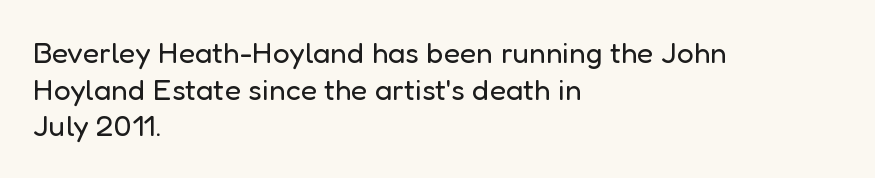
The image shows 30 px regular-weight sans-serif type, upright; set left-aligned, line spacing 1.22x, normal letter spacing, not underlined; low stroke contrast and a medium x-height.
